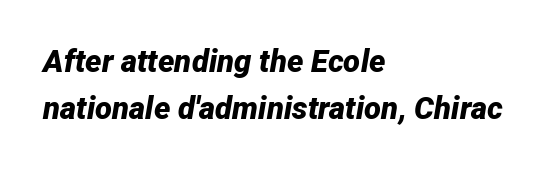
Every row of glyphs begins at an identical x-position on the left. The face used here is proportionally spaced, like ordinary book or web type. The specimen omits any rule beneath the text block's lines. Set as a true bold cut, around the 700 mark. Notice how descenders clear the ascenders below comfortably — that's standard leading.
